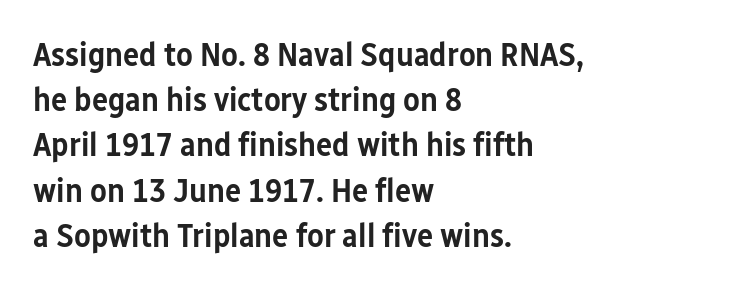
{"serif": "no", "italic": "no", "bold": "semi", "weight": "semibold", "width": "condensed", "stroke_contrast": "low", "x_height": "medium", "monospaced": "no", "underline": "no", "align": "left", "line_spacing": "normal", "line_spacing_ratio": 1.33, "letter_spacing": "normal", "letter_spacing_em": 0.0, "glyph_px": 34}
